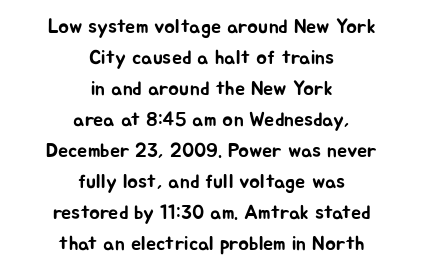
The image shows 20 px text type, upright; set centered, normal line spacing (1.55x), normal letter spacing, not underlined.
